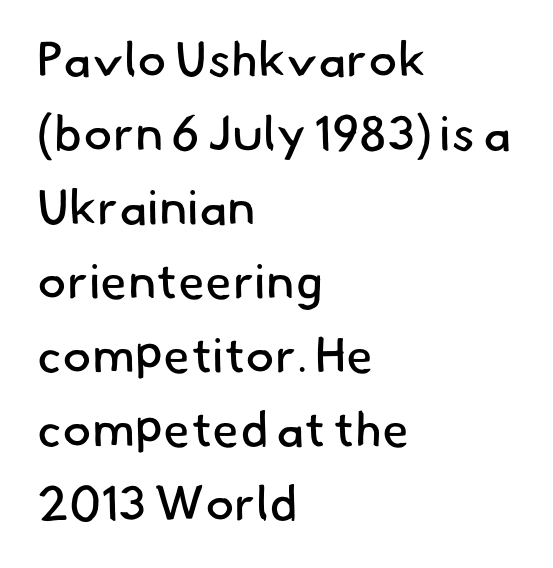
Q: Is the text bold? A: No.
Q: Is the typeface a serif or a sans-serif typeface? A: Sans-serif.
Q: Is the text underlined? A: No.
Q: How is the paragraph aligned? A: Left-aligned.
Q: Is the spacing between letters normal or unusually wide? A: Normal.
Q: Is the spacing between lines tight, normal or loose? A: Normal.
Q: Width (condensed, normal, or wide)? A: Normal.
Q: Stroke contrast? A: Low.
Q: x-height? A: Small.
Q: Monospaced? A: No.
